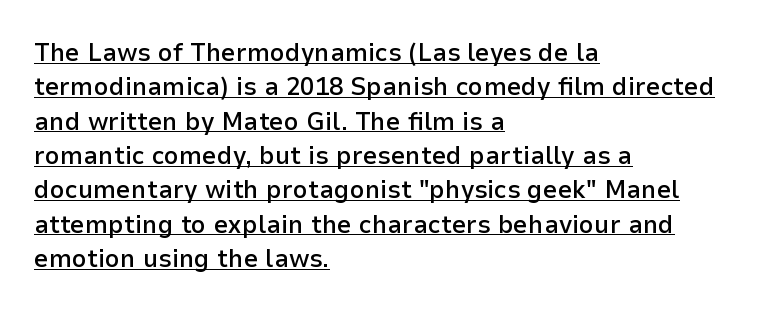
Words appear dense and cohesive because spacing is normal. I'd describe the lettering as semibold — firm but not a full bold. Whoever set this chose a conventional vertical rhythm. If you drew a line through each stem, it would be perfectly vertical.
